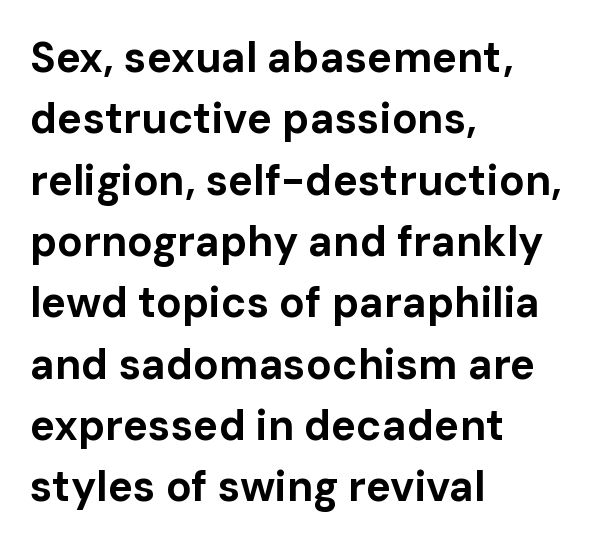
Clear beneath every line of the passage. The type is set solid horizontally, with unmodified tracking. The lines are quadded left. The lettering holds an erect, upright posture throughout. You could not count columns in this text — the font is proportionally spaced. Each new line begins a customary step beneath the previous one.
